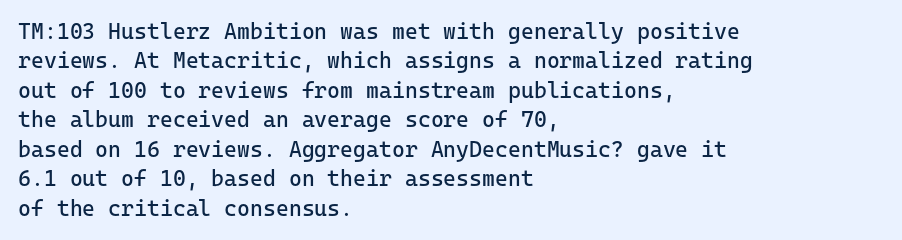
Q: Is the text bold? A: No.
Q: Is the text italic (slanted)? A: No, it is upright.
Q: Is the text underlined? A: No.
Q: How is the paragraph aligned? A: Left-aligned.
Q: Is the spacing between letters normal or unusually wide? A: Normal.
Q: Is the spacing between lines tight, normal or loose? A: Normal.
